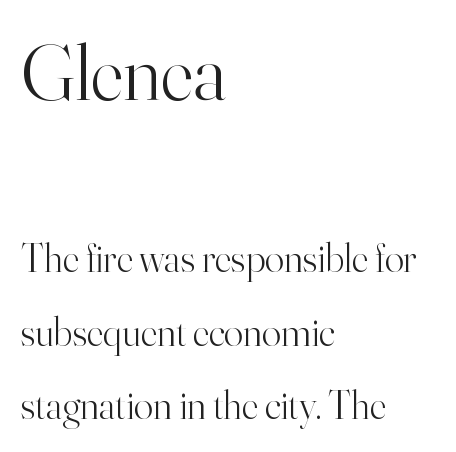
{"serif": "yes", "italic": "no", "bold": "no", "weight": "light", "width": "normal", "stroke_contrast": "high", "x_height": "small", "monospaced": "no", "underline": "no", "align": "left", "line_spacing_ratio": 1.84, "letter_spacing": "normal", "letter_spacing_em": 0.0, "larger_block": "first", "size_ratio": 2.0, "glyph_px": 80}
